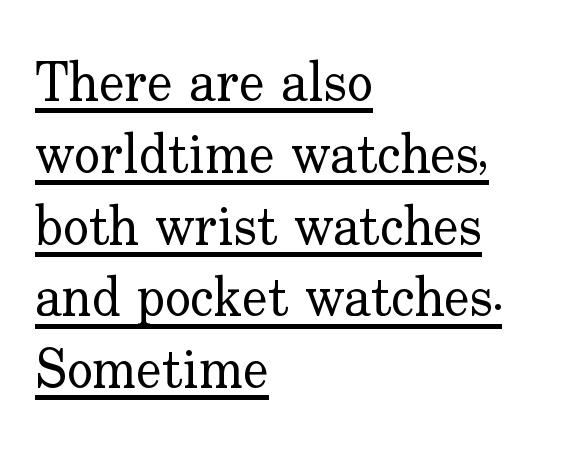
{"serif": "yes", "italic": "no", "bold": "no", "weight": "regular", "width": "normal", "stroke_contrast": "low", "x_height": "small", "monospaced": "no", "underline": "yes", "align": "left", "line_spacing": "normal", "line_spacing_ratio": 1.33, "letter_spacing": "normal", "letter_spacing_em": 0.0, "glyph_px": 54}
